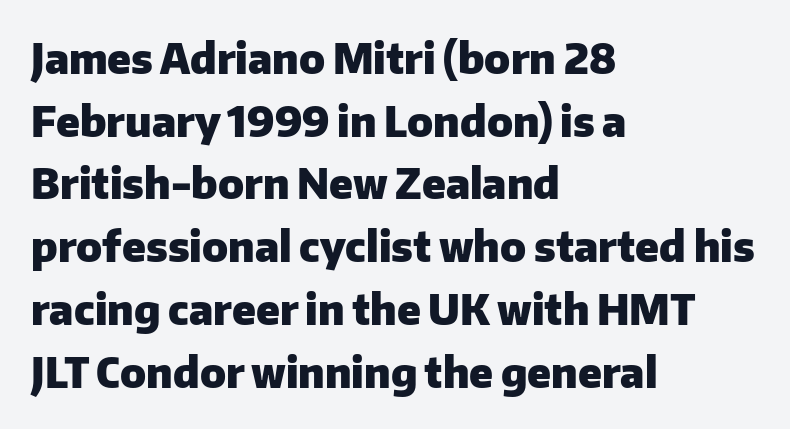
{"serif": "no", "italic": "no", "bold": "yes", "weight": "heavy", "width": "normal", "stroke_contrast": "low", "x_height": "medium", "monospaced": "no", "underline": "no", "align": "left", "line_spacing": "normal", "line_spacing_ratio": 1.53, "letter_spacing": "normal", "letter_spacing_em": 0.0, "glyph_px": 41}
